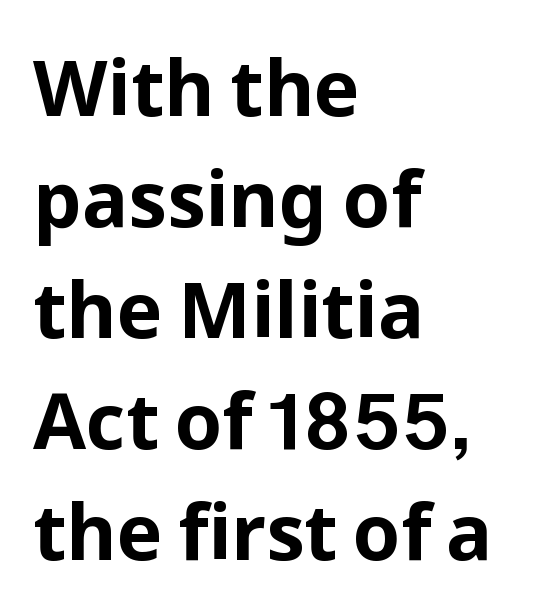
{"serif": "no", "italic": "no", "bold": "yes", "weight": "bold", "width": "normal", "stroke_contrast": "low", "x_height": "medium", "monospaced": "no", "underline": "no", "align": "left", "line_spacing": "normal", "line_spacing_ratio": 1.44, "letter_spacing": "normal", "letter_spacing_em": 0.0, "glyph_px": 77}
